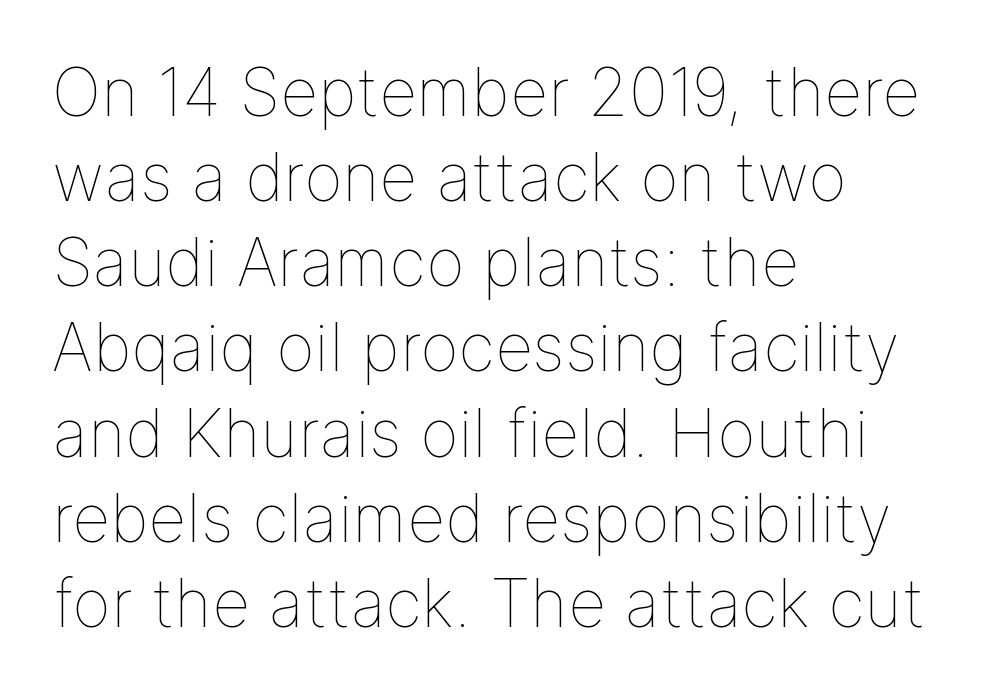
The image shows 66 px thin type, upright; set left-aligned, normal line spacing (1.29x), normal letter spacing, not underlined; low stroke contrast and a medium x-height.
